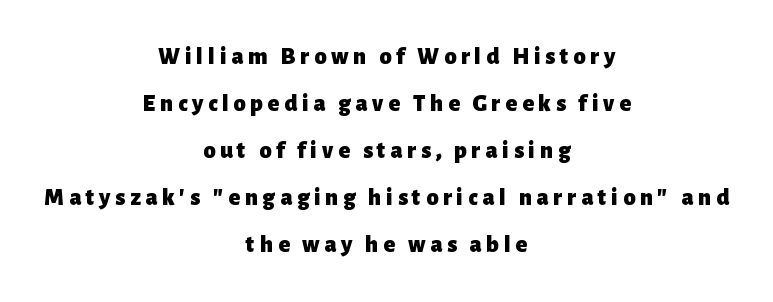
Q: Is the text bold? A: Yes.
Q: Is the text italic (slanted)? A: No, it is upright.
Q: Is the text underlined? A: No.
Q: How is the paragraph aligned? A: Centered.
Q: Is the spacing between letters normal or unusually wide? A: Unusually wide.
Q: Is the spacing between lines tight, normal or loose? A: Loose.
